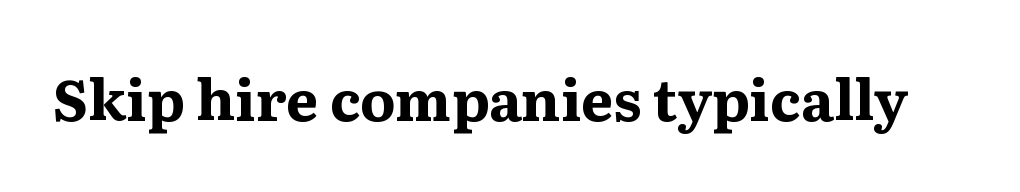
The image shows 57 px bold serif type, upright; set normal letter spacing, not underlined; medium stroke contrast and a medium x-height.
